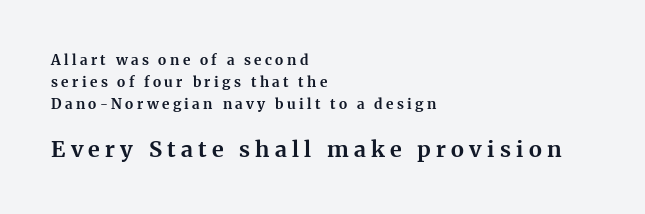
{"italic": "no", "bold": "yes", "underline": "no", "align": "left", "line_spacing": "normal", "line_spacing_ratio": 1.58, "letter_spacing": "wide", "letter_spacing_em": 0.24, "larger_block": "second", "size_ratio": 1.57, "glyph_px": 22}
